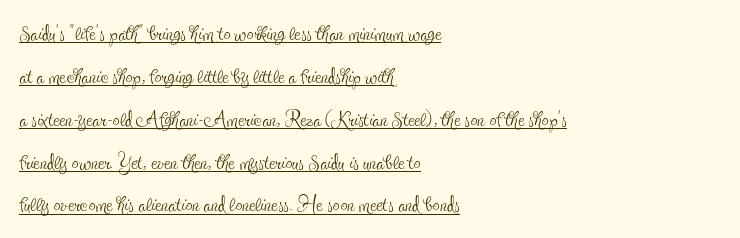
{"serif": "yes", "bold": "no", "weight": "thin", "width": "condensed", "x_height": "small", "monospaced": "no", "underline": "yes", "align": "left", "line_spacing": "normal", "line_spacing_ratio": 1.53, "letter_spacing": "normal", "letter_spacing_em": 0.0, "glyph_px": 28}
